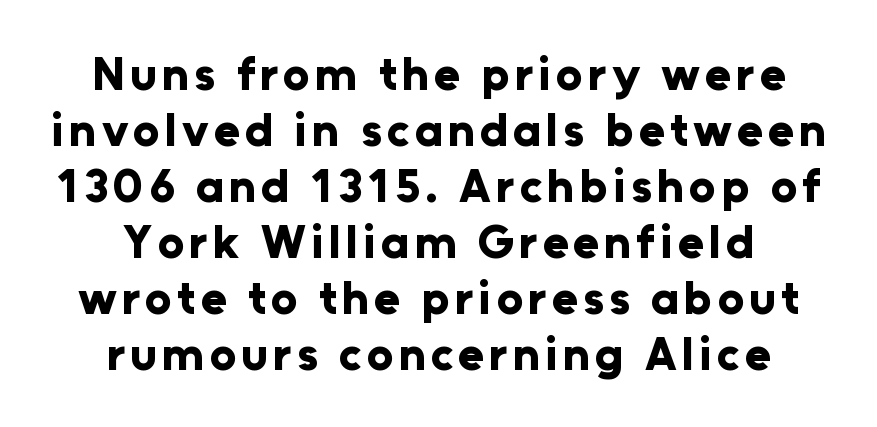
Q: Is the text bold? A: Yes.
Q: Is the text italic (slanted)? A: No, it is upright.
Q: Is the typeface a serif or a sans-serif typeface? A: Sans-serif.
Q: Is the text underlined? A: No.
Q: How is the paragraph aligned? A: Centered.
Q: Width (condensed, normal, or wide)? A: Normal.
Q: Stroke contrast? A: Low.
Q: x-height? A: Medium.
Q: Monospaced? A: No.
